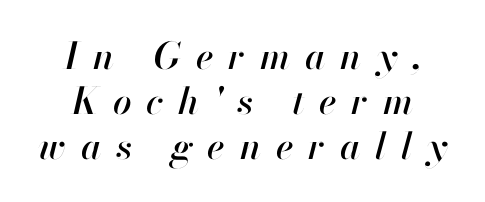
The image shows 37 px text type, italic (leaning right); set centered, line spacing 1.22x, unusually wide letter spacing (+0.4 em), not underlined; high stroke contrast and a small x-height.
